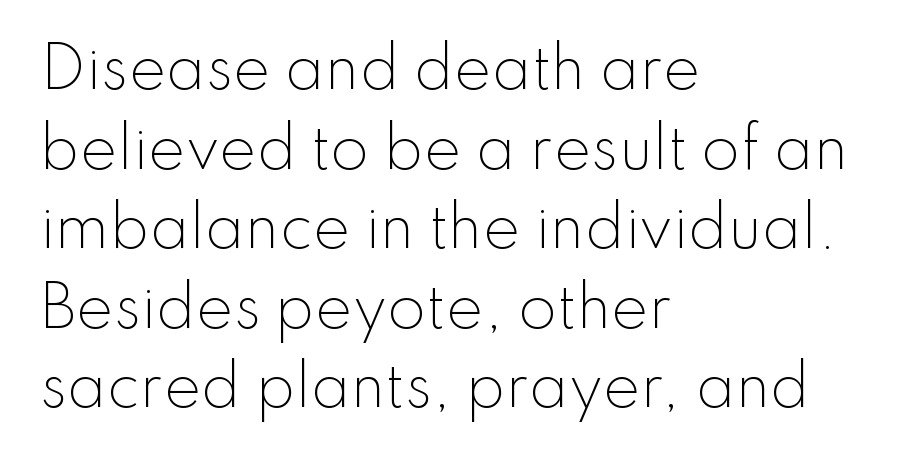
Q: Is the text bold? A: No.
Q: Is the text italic (slanted)? A: No, it is upright.
Q: Is the typeface a serif or a sans-serif typeface? A: Sans-serif.
Q: Is the text underlined? A: No.
Q: How is the paragraph aligned? A: Left-aligned.
Q: Is the spacing between letters normal or unusually wide? A: Normal.
Q: Is the spacing between lines tight, normal or loose? A: Normal.
Q: Width (condensed, normal, or wide)? A: Normal.
Q: Stroke contrast? A: Low.
Q: x-height? A: Small.
Q: Monospaced? A: No.
